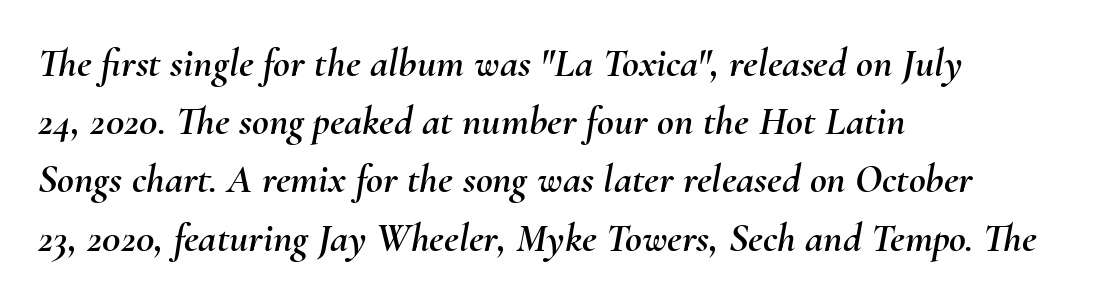
The image shows 41 px text type, italic (leaning right); set left-aligned, normal line spacing (1.42x), normal letter spacing, not underlined; medium stroke contrast and a small x-height.
